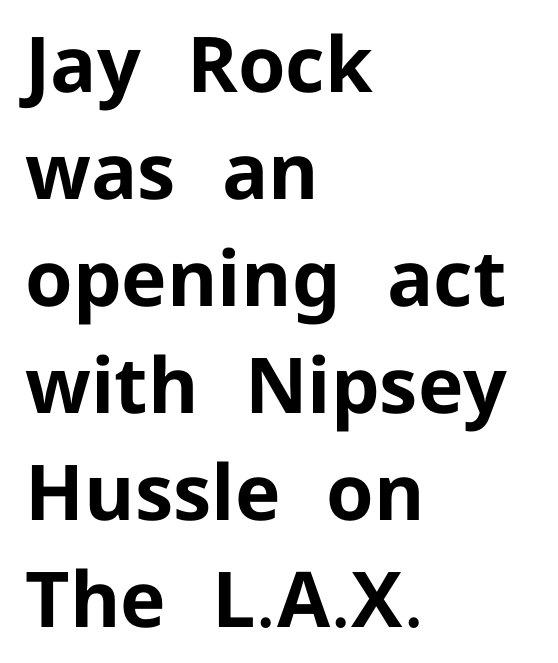
Q: Is the text bold? A: Yes.
Q: Is the text italic (slanted)? A: No, it is upright.
Q: Is the typeface a serif or a sans-serif typeface? A: Sans-serif.
Q: Is the text underlined? A: No.
Q: How is the paragraph aligned? A: Left-aligned.
Q: Is the spacing between letters normal or unusually wide? A: Normal.
Q: Is the spacing between lines tight, normal or loose? A: Normal.
Q: Width (condensed, normal, or wide)? A: Normal.
Q: Stroke contrast? A: Low.
Q: x-height? A: Medium.
Q: Monospaced? A: No.
